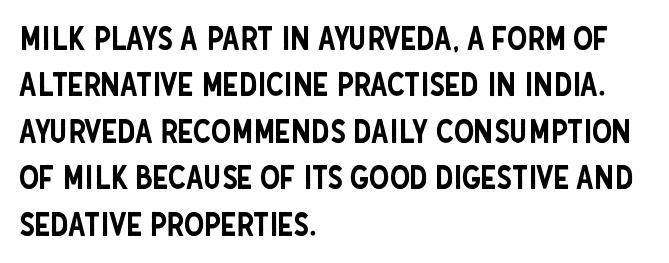
No italicization has been applied; the sample stays upright. The passage shown is typed in a proportional face where columns would drift. Grotesque or geometric, the face here clearly has no serifs. Observe the ordinary spacing: letters are neighbours, not strangers.
